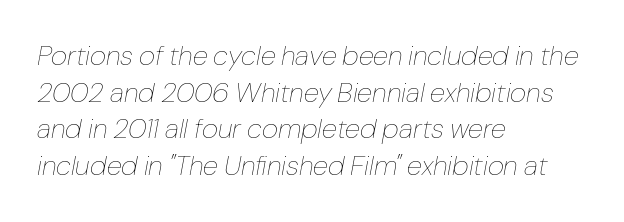
Q: Is the text bold? A: No.
Q: Is the text italic (slanted)? A: Yes, it leans right by about 10 degrees.
Q: Is the text underlined? A: No.
Q: How is the paragraph aligned? A: Left-aligned.
Q: Is the spacing between letters normal or unusually wide? A: Normal.
Q: Is the spacing between lines tight, normal or loose? A: Normal.
Q: Width (condensed, normal, or wide)? A: Normal.
Q: Stroke contrast? A: Low.
Q: x-height? A: Medium.
Q: Monospaced? A: No.
